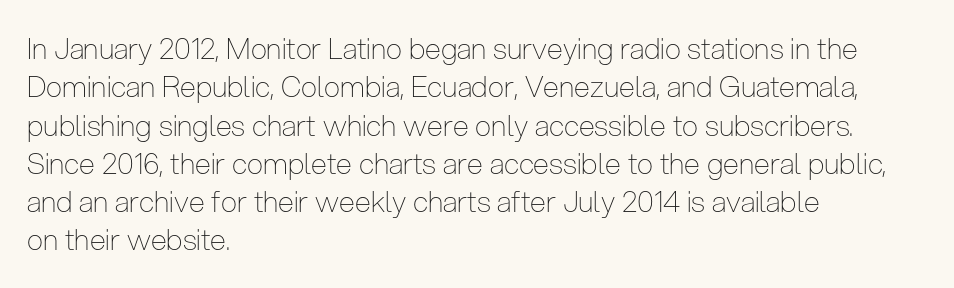
{"serif": "no", "italic": "no", "bold": "no", "weight": "thin", "width": "condensed", "stroke_contrast": "low", "x_height": "medium", "monospaced": "no", "underline": "no", "align": "left", "line_spacing": "normal", "line_spacing_ratio": 1.32, "letter_spacing": "normal", "letter_spacing_em": 0.0, "glyph_px": 29}
